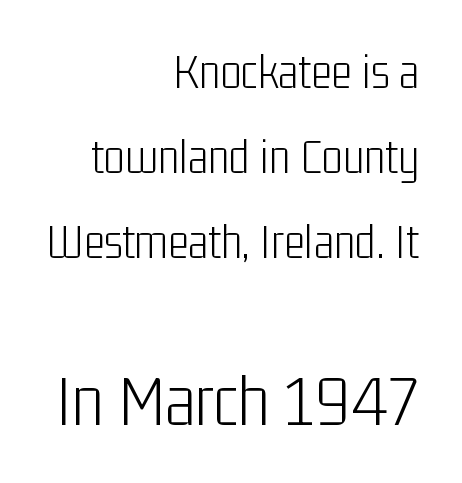
Is the type heavy? It reads as light-to-regular instead. Type size steps up from the first block to the second. Italic: no, the glyphs are upright roman. The letters advance in unequal steps, a hallmark of proportional type.
